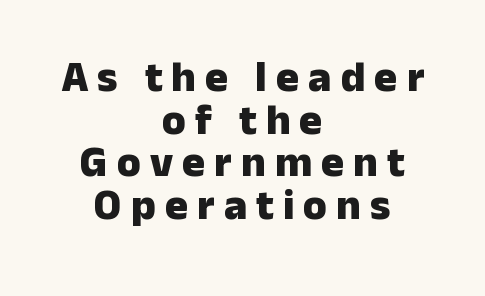
Q: Is the text bold? A: Yes.
Q: Is the text italic (slanted)? A: No, it is upright.
Q: Is the typeface a serif or a sans-serif typeface? A: Sans-serif.
Q: Is the text underlined? A: No.
Q: How is the paragraph aligned? A: Centered.
Q: Is the spacing between letters normal or unusually wide? A: Unusually wide.
Q: Is the spacing between lines tight, normal or loose? A: Tight.
Q: Width (condensed, normal, or wide)? A: Normal.
Q: Stroke contrast? A: Low.
Q: x-height? A: Medium.
Q: Monospaced? A: No.
